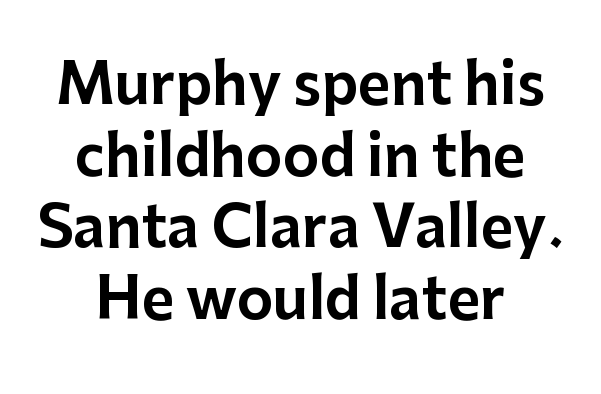
The image shows 56 px sans-serif type, upright; set centered, normal line spacing (1.28x), normal letter spacing, not underlined; low stroke contrast and a medium x-height.
